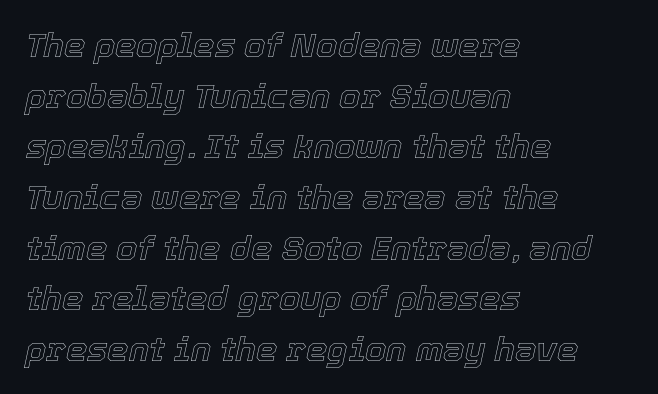
{"italic": "yes", "lean": "right", "slant_degrees": 12, "width": "normal", "x_height": "medium", "monospaced": "no", "underline": "no", "align": "left", "line_spacing": "normal", "line_spacing_ratio": 1.49, "letter_spacing": "normal", "letter_spacing_em": 0.0, "glyph_px": 34}
